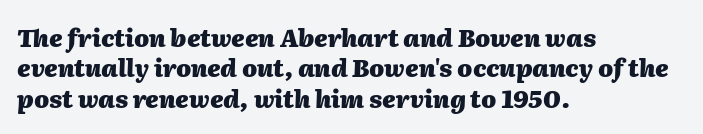
This rendering features lettering with no underline. Does the weight exceed regular? Yes, all the way to bold. Would a proofreader flag this as italicized? Yes. Students, note that the glyphs here touch the page at normal intervals. If you measured baseline to baseline, you'd find a middling distance. Which margin do the lines hug? The left one — the right edge is uneven.
